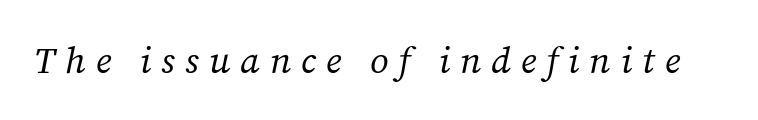
Q: Is the text bold? A: No.
Q: Is the text italic (slanted)? A: Yes, it leans right by about 12 degrees.
Q: Is the typeface a serif or a sans-serif typeface? A: Serif.
Q: Is the text underlined? A: No.
Q: Is the spacing between letters normal or unusually wide? A: Unusually wide.
Q: Width (condensed, normal, or wide)? A: Normal.
Q: Stroke contrast? A: Medium.
Q: x-height? A: Medium.
Q: Monospaced? A: No.
